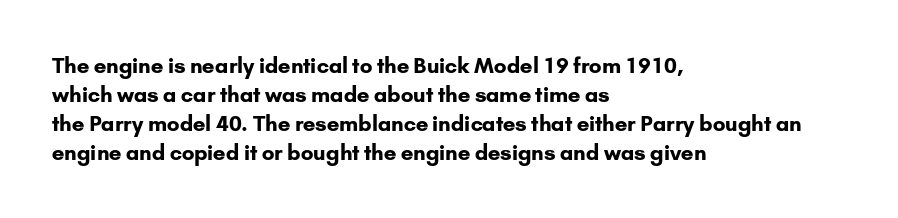
Q: Is the text bold? A: Yes.
Q: Is the text italic (slanted)? A: No, it is upright.
Q: Is the text underlined? A: No.
Q: How is the paragraph aligned? A: Left-aligned.
Q: Is the spacing between letters normal or unusually wide? A: Normal.
Q: Is the spacing between lines tight, normal or loose? A: Normal.
